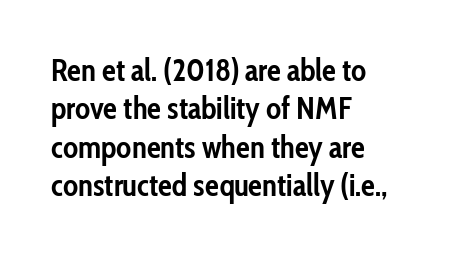
The image shows 31 px semibold, condensed sans-serif type, upright; set left-aligned, line spacing 1.24x, normal letter spacing, not underlined; low stroke contrast and a medium x-height.
